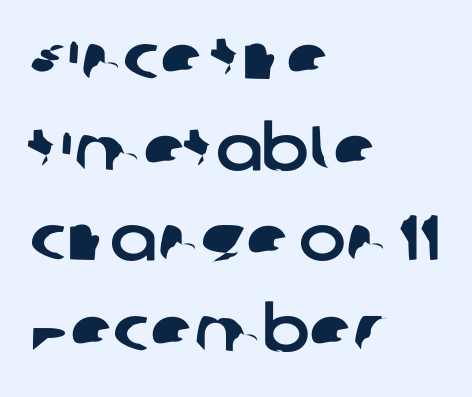
Q: Is the typeface a serif or a sans-serif typeface? A: Sans-serif.
Q: Is the text underlined? A: No.
Q: How is the paragraph aligned? A: Left-aligned.
Q: Is the spacing between letters normal or unusually wide? A: Normal.
Q: Is the spacing between lines tight, normal or loose? A: Normal.
Q: Width (condensed, normal, or wide)? A: Normal.
Q: Stroke contrast? A: Low.
Q: x-height? A: Large.
Q: Monospaced? A: No.
